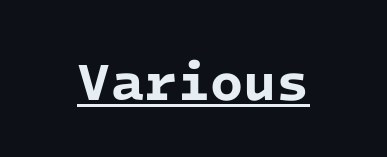
The letters carry no serifs — their stems end cleanly without finishing strokes. You could count columns in this text — the font is strictly monospaced. The words here are underlined. There is no visible air inserted between adjacent glyphs. Each glyph is drawn with heavy, bold strokes.
